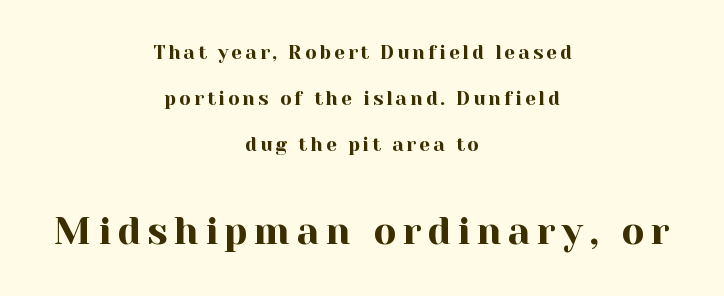
Q: Is the text italic (slanted)? A: No, it is upright.
Q: Is the typeface a serif or a sans-serif typeface? A: Serif.
Q: Is the text underlined? A: No.
Q: How is the paragraph aligned? A: Centered.
Q: Is the spacing between lines tight, normal or loose? A: Loose.
Q: Which block of text is set in a larger size, the first (top) or the second (bottom)? A: The second (bottom) one.
Q: Width (condensed, normal, or wide)? A: Normal.
Q: x-height? A: Medium.
Q: Monospaced? A: No.
